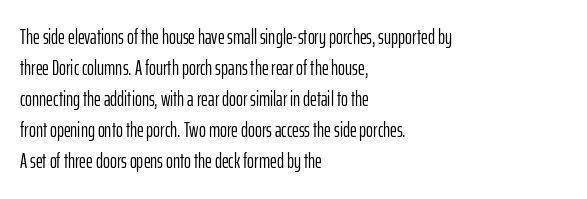
Q: Is the text bold? A: No.
Q: Is the text italic (slanted)? A: No, it is upright.
Q: Is the text underlined? A: No.
Q: How is the paragraph aligned? A: Left-aligned.
Q: Is the spacing between letters normal or unusually wide? A: Normal.
Q: Is the spacing between lines tight, normal or loose? A: Normal.
